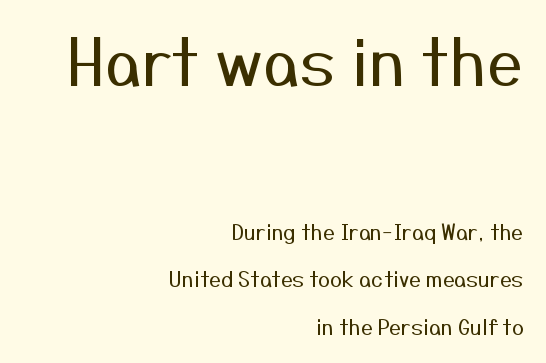
{"serif": "no", "italic": "no", "bold": "no", "weight": "regular", "width": "normal", "stroke_contrast": "medium", "x_height": "medium", "monospaced": "no", "underline": "no", "align": "right", "line_spacing": "loose", "line_spacing_ratio": 2.26, "letter_spacing": "normal", "letter_spacing_em": 0.0, "larger_block": "first", "size_ratio": 3.05, "glyph_px": 64}
